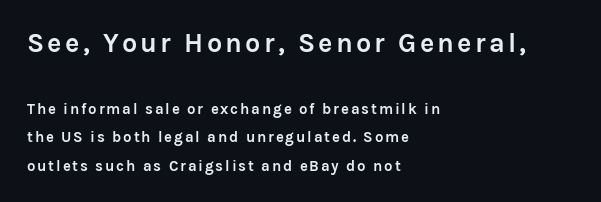
Q: Is the text bold? A: Yes.
Q: Is the text italic (slanted)? A: No, it is upright.
Q: Is the text underlined? A: No.
Q: How is the paragraph aligned? A: Left-aligned.
Q: Is the spacing between lines tight, normal or loose? A: Loose.
Q: Which block of text is set in a larger size, the first (top) or the second (bottom)? A: The first (top) one.
